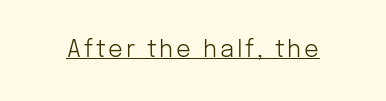
Q: Is the text bold? A: No.
Q: Is the text italic (slanted)? A: No, it is upright.
Q: Is the text underlined? A: Yes.
